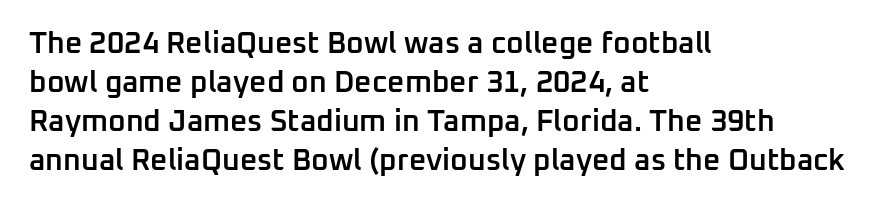
The font's upright variant was chosen for this text. Notice how descenders clear the ascenders below comfortably — that's standard leading. This rendering employs a face without finishing strokes, i.e., a sans-serif. The face used here is proportionally spaced, like ordinary book or web type. In terms of letterspacing, this is plain default setting.
